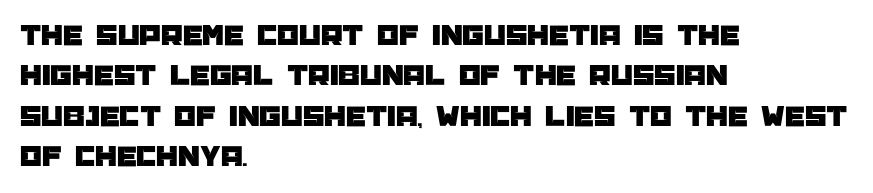
The image shows 31 px sans-serif type, upright; set left-aligned, normal line spacing (1.3x), normal letter spacing, not underlined; low stroke contrast and a large x-height.
